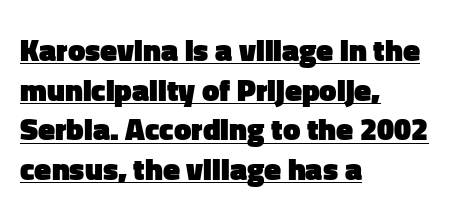
The image shows 31 px heavy sans-serif type, upright; set left-aligned, normal line spacing (1.28x), normal letter spacing, underlined; low stroke contrast and a medium x-height.
